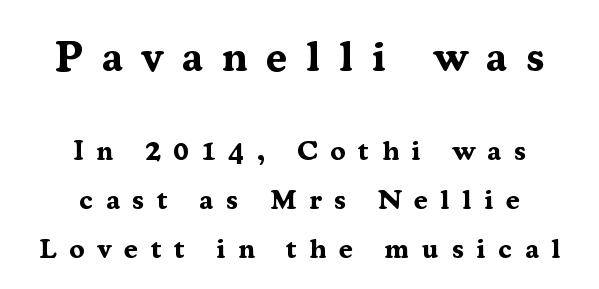
{"serif": "yes", "italic": "no", "bold": "yes", "weight": "bold", "width": "normal", "stroke_contrast": "medium", "x_height": "medium", "monospaced": "no", "underline": "no", "align": "center", "line_spacing_ratio": 1.75, "letter_spacing": "wide", "letter_spacing_em": 0.45, "larger_block": "first", "size_ratio": 1.5, "glyph_px": 42}
